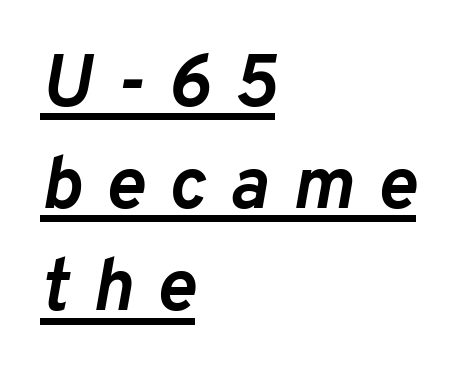
Q: Is the text bold? A: Yes.
Q: Is the text italic (slanted)? A: Yes, it leans right by about 10 degrees.
Q: Is the text underlined? A: Yes.
Q: How is the paragraph aligned? A: Left-aligned.
Q: Is the spacing between letters normal or unusually wide? A: Unusually wide.
Q: Is the spacing between lines tight, normal or loose? A: Normal.
Q: Width (condensed, normal, or wide)? A: Normal.
Q: Stroke contrast? A: Low.
Q: x-height? A: Medium.
Q: Monospaced? A: No.
